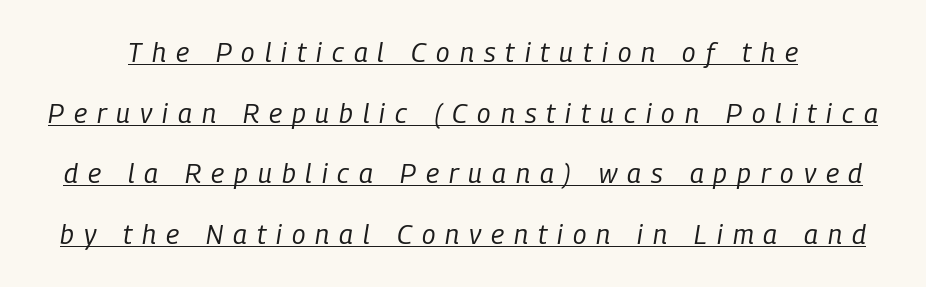
The image shows 27 px text type, italic (leaning right); set loose line spacing (2.25x), unusually wide letter spacing (+0.37 em), underlined.
